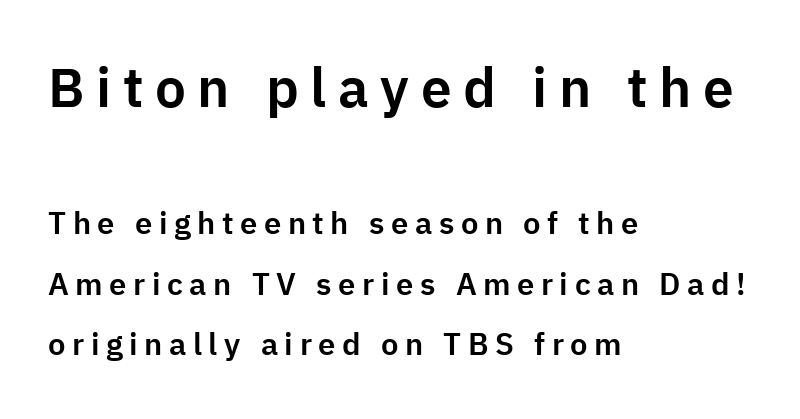
The initial chunk of copy outweighs the following chunk in type size. The rendering uses natural spacing where letterforms have individual widths. Interline gaps are noticeably wide in this sample. A bare baseline throughout the passage.
